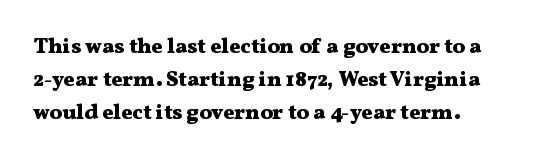
The image shows 21 px bold type, upright; set left-aligned, normal line spacing (1.57x), normal letter spacing, not underlined.
